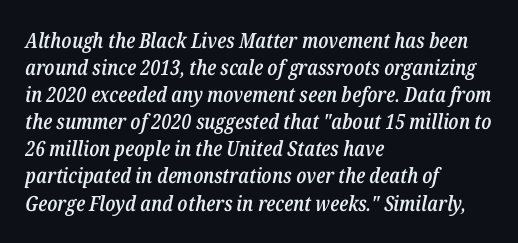
The image shows 21 px text type, italic (leaning right); set left-aligned, normal line spacing (1.29x), normal letter spacing, not underlined.
